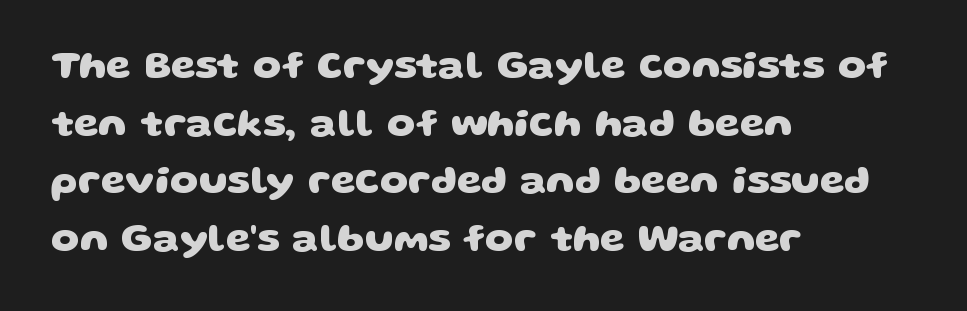
Q: Is the text bold? A: Yes.
Q: Is the typeface a serif or a sans-serif typeface? A: Sans-serif.
Q: Is the text underlined? A: No.
Q: How is the paragraph aligned? A: Left-aligned.
Q: Is the spacing between letters normal or unusually wide? A: Normal.
Q: Is the spacing between lines tight, normal or loose? A: Normal.
Q: Width (condensed, normal, or wide)? A: Wide.
Q: Stroke contrast? A: Low.
Q: x-height? A: Large.
Q: Monospaced? A: No.
